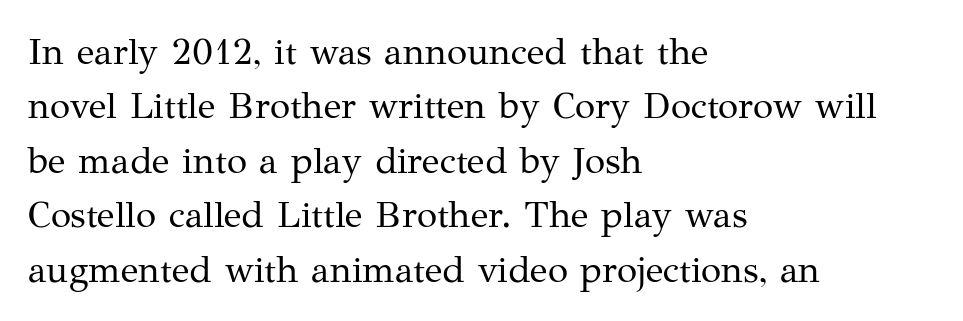
{"serif": "yes", "italic": "no", "bold": "no", "weight": "regular", "width": "normal", "stroke_contrast": "medium", "x_height": "medium", "monospaced": "no", "underline": "no", "align": "left", "line_spacing": "normal", "line_spacing_ratio": 1.47, "letter_spacing": "normal", "letter_spacing_em": 0.0, "glyph_px": 37}
